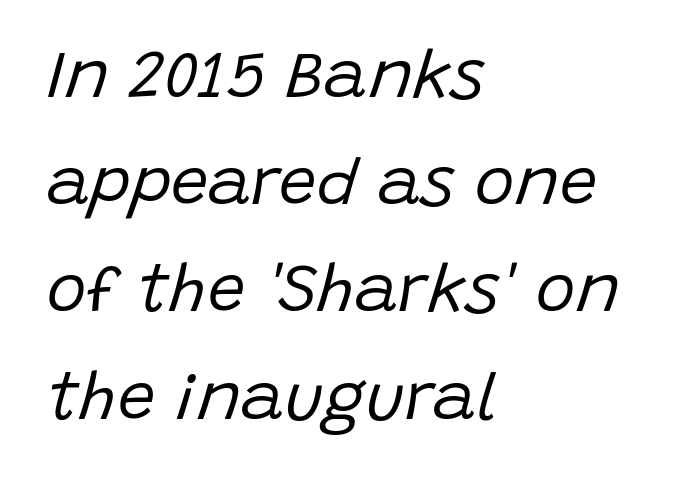
There's an unmistakable incline to the writing here. Do the characters align in a grid? No, the font is proportional. A student would call this left alignment; a typographer would say flush left, rag right. Glyph-to-glyph distance matches everyday printed text.
